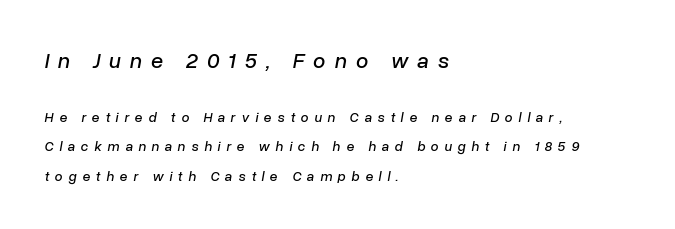
Does the leading feel generous? Absolutely, it's lavish. The gap between lines stays unmarked. The letters are slanted; this is an italic face. Compare the two chunks: the upper has the greater cap height. Observe the wide spacing: letters keep a clear distance from each other.
